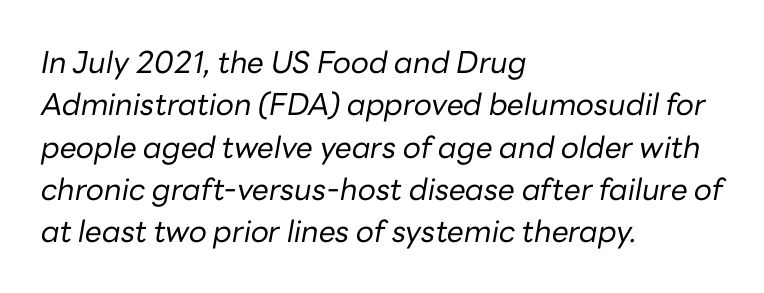
The image shows 30 px regular-weight type, italic (leaning right); set left-aligned, normal line spacing (1.41x), normal letter spacing, not underlined; low stroke contrast and a medium x-height.
